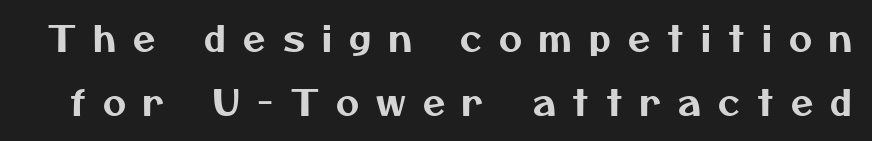
{"serif": "no", "width": "normal", "stroke_contrast": "medium", "x_height": "medium", "monospaced": "no", "underline": "no", "line_spacing_ratio": 1.77, "letter_spacing": "wide", "letter_spacing_em": 0.48, "glyph_px": 36}
